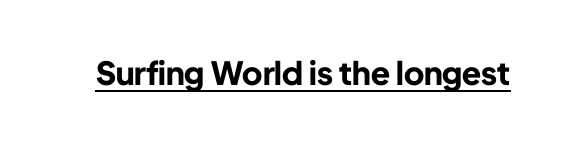
{"serif": "no", "italic": "no", "bold": "yes", "weight": "bold", "width": "normal", "stroke_contrast": "low", "x_height": "medium", "monospaced": "no", "underline": "yes", "letter_spacing": "normal", "letter_spacing_em": 0.0, "glyph_px": 32}
